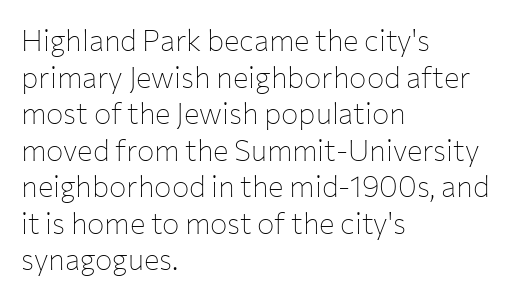
One glance says typical: line gaps are just what's usual. The passage shown is not underscored anywhere. Weight: not bold — regular or lighter. Each letter keeps its own natural width here, so spacing adapts to shape. Observe the absence of serifs on each vertical stroke in this sample.
